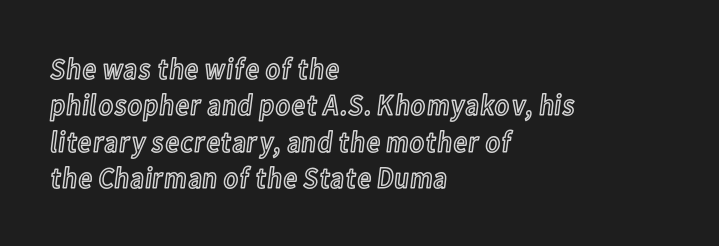
The image shows 30 px condensed type; set left-aligned, line spacing 1.21x, normal letter spacing, not underlined; a medium x-height.
